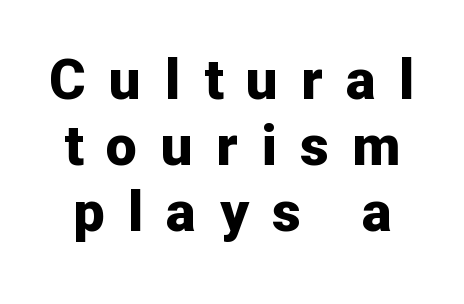
{"serif": "no", "italic": "no", "bold": "yes", "weight": "bold", "width": "normal", "stroke_contrast": "low", "x_height": "medium", "monospaced": "no", "underline": "no", "line_spacing_ratio": 1.18, "letter_spacing": "wide", "letter_spacing_em": 0.42, "glyph_px": 56}
